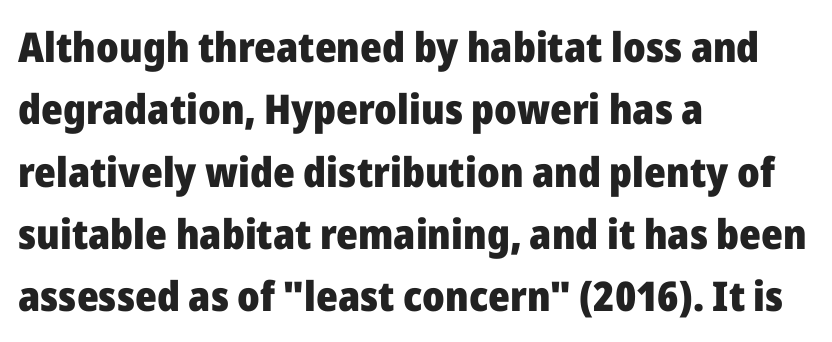
{"serif": "no", "italic": "no", "bold": "yes", "weight": "heavy", "width": "normal", "stroke_contrast": "low", "x_height": "medium", "monospaced": "no", "underline": "no", "align": "left", "line_spacing": "normal", "line_spacing_ratio": 1.52, "letter_spacing": "normal", "letter_spacing_em": 0.0, "glyph_px": 41}
